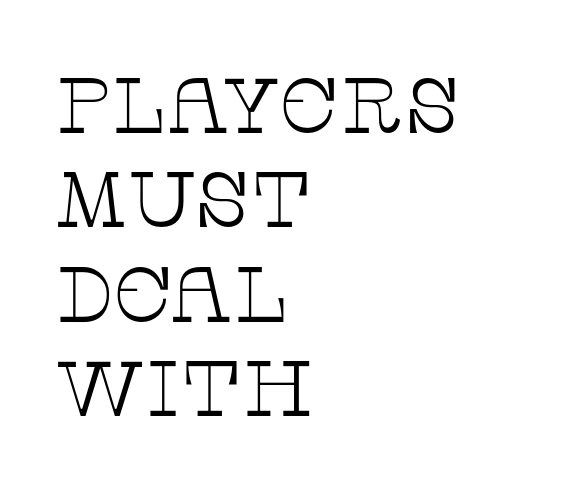
The image shows 78 px thin, wide serif type, upright; set left-aligned, line spacing 1.21x, normal letter spacing, not underlined; low stroke contrast and a large x-height.
